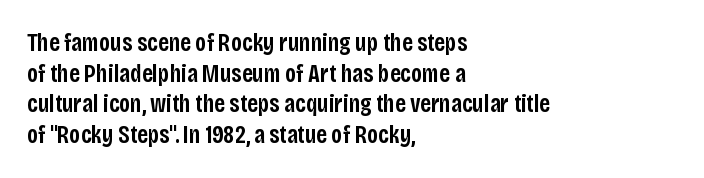
The image shows 25 px text type, upright; set left-aligned, line spacing 1.23x, normal letter spacing, not underlined.
